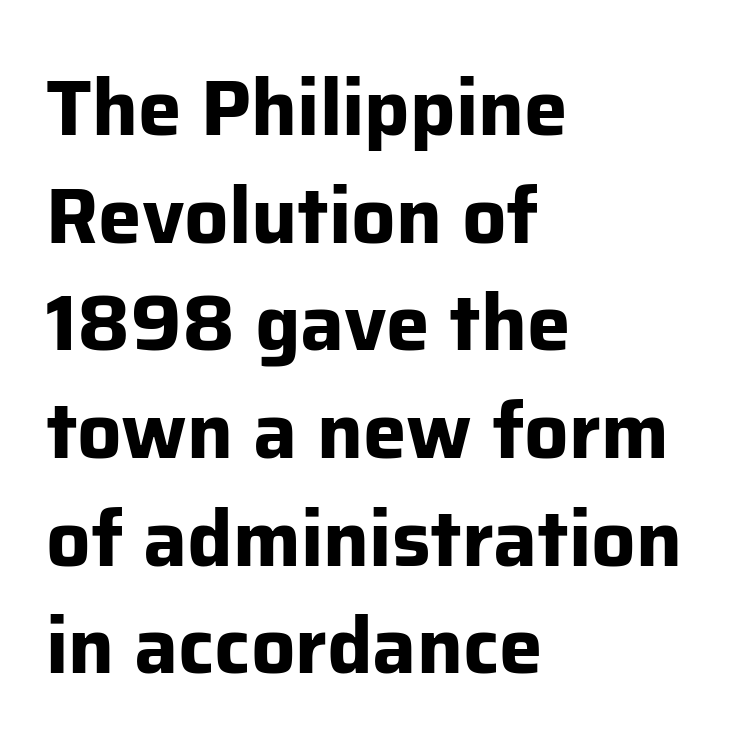
Note the varied advance widths — an 'i' is clearly narrower than an 'm'. This sample uses an upright cut, with every glyph sitting square on the baseline. Weight: bold. Leading: standard. Is the letter spacing exaggerated? No — it looks like the ordinary default.
